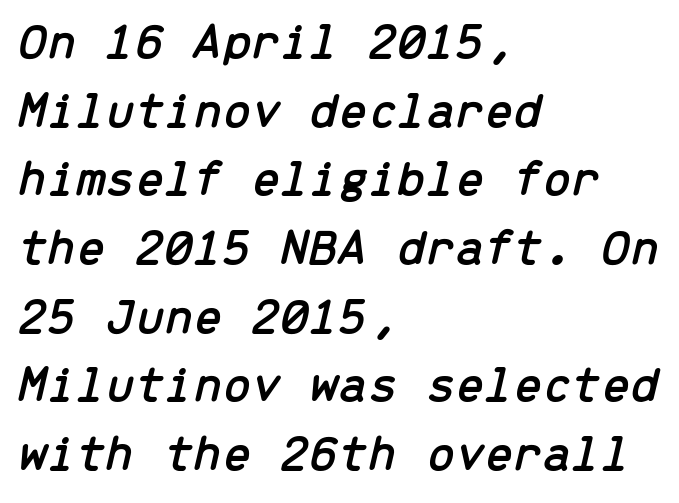
Compared with a centered layout, this one pins lines to the left instead. Is this a fixed-width face? Yes — each glyph sits in an identical cell. Vertically, the passage feels balanced, rows spaced as you'd expect. Descender tails drop into unmarked territory.
